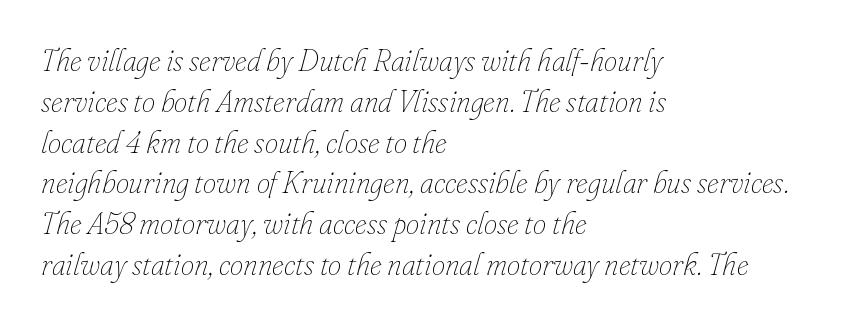
Q: Is the text bold? A: No.
Q: Is the text italic (slanted)? A: Yes, it leans right by about 16 degrees.
Q: Is the text underlined? A: No.
Q: How is the paragraph aligned? A: Left-aligned.
Q: Is the spacing between letters normal or unusually wide? A: Normal.
Q: Is the spacing between lines tight, normal or loose? A: Normal.
Q: Width (condensed, normal, or wide)? A: Normal.
Q: Stroke contrast? A: Low.
Q: x-height? A: Small.
Q: Monospaced? A: No.
